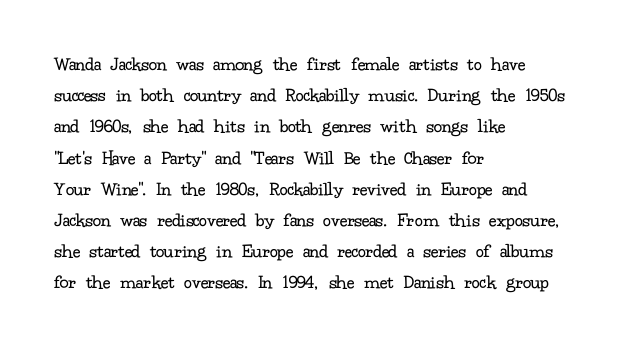
The image shows 20 px text type, upright; set left-aligned, normal line spacing (1.56x), normal letter spacing, not underlined.
